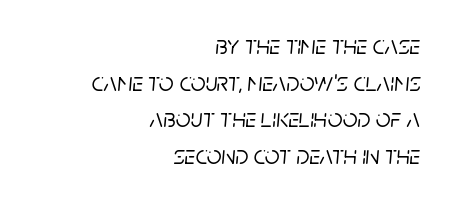
{"italic": "yes", "lean": "right", "slant_degrees": 5, "underline": "no", "align": "right", "line_spacing": "normal", "line_spacing_ratio": 1.41, "letter_spacing": "normal", "letter_spacing_em": 0.0, "glyph_px": 26}
